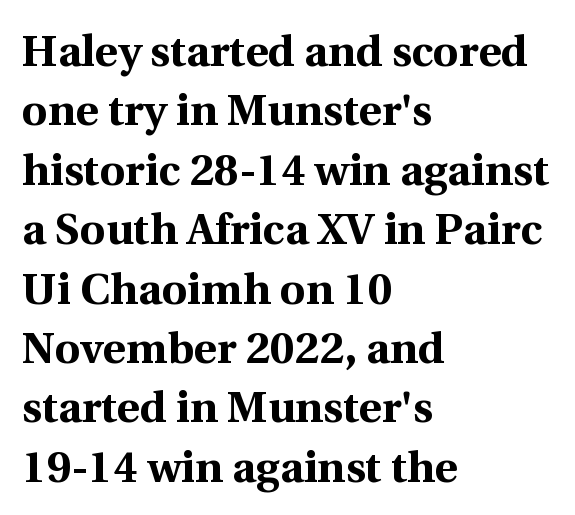
In terms of letterspacing, this is plain default setting. Caption: multi-line text, flush left, ragged right. Summary of weight: heavy, a full bold. Italic? Not at all — the glyphs are vertical. The passage shown is typed in a proportional face where columns would drift. This sample keeps an unexceptional amount of space between lines.
